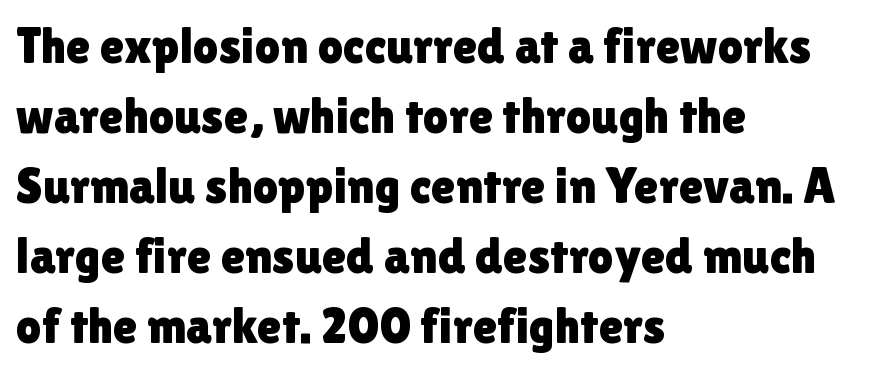
Letterform terminals end flat and unadorned throughout the passage. The tracking reads as untouched default to a designer's eye. The paragraph shown leans on its left margin. This sample uses an upright cut, with every glyph sitting square on the baseline.
